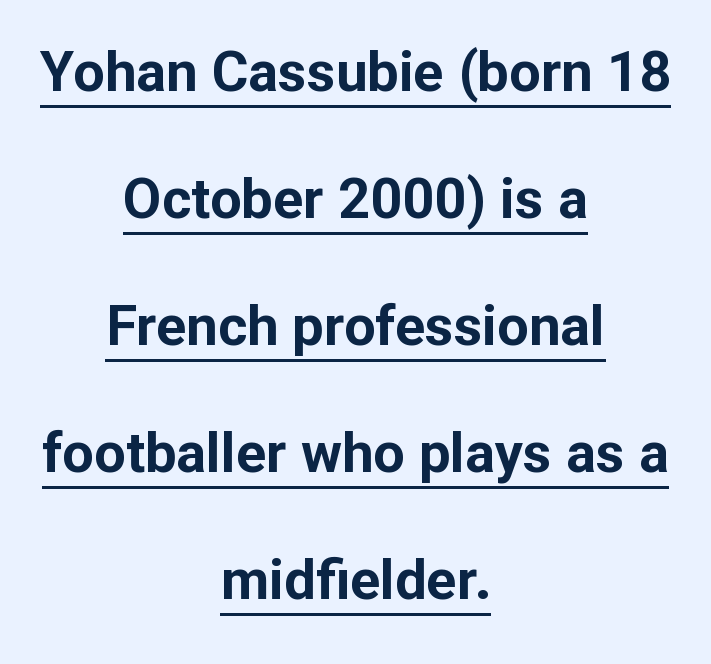
{"serif": "no", "italic": "no", "bold": "yes", "weight": "bold", "width": "normal", "stroke_contrast": "low", "x_height": "medium", "monospaced": "no", "underline": "yes", "align": "center", "line_spacing": "loose", "line_spacing_ratio": 2.27, "letter_spacing": "normal", "letter_spacing_em": 0.0, "glyph_px": 56}
